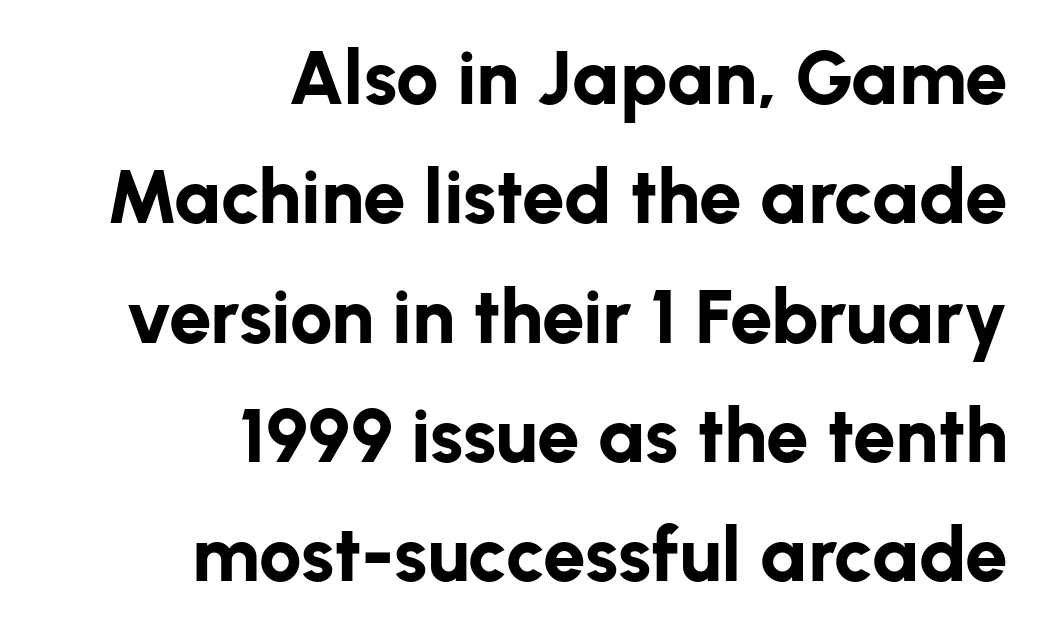
{"serif": "no", "italic": "no", "bold": "yes", "weight": "bold", "width": "normal", "stroke_contrast": "low", "x_height": "medium", "monospaced": "no", "underline": "no", "align": "right", "line_spacing": "normal", "line_spacing_ratio": 1.57, "letter_spacing": "normal", "letter_spacing_em": 0.0, "glyph_px": 76}
